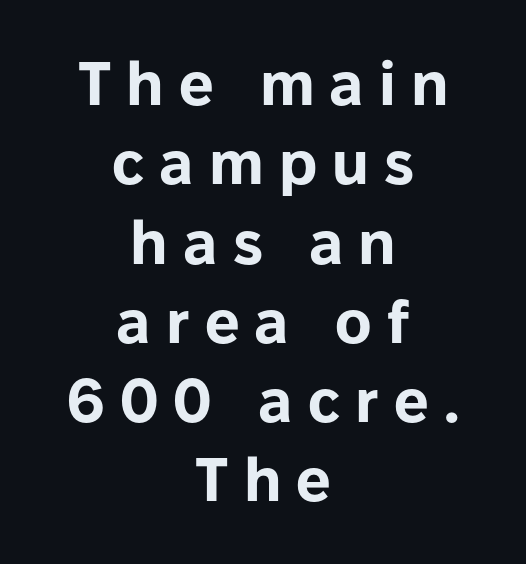
Q: Is the text bold? A: Yes.
Q: Is the text italic (slanted)? A: No, it is upright.
Q: Is the typeface a serif or a sans-serif typeface? A: Sans-serif.
Q: Is the text underlined? A: No.
Q: How is the paragraph aligned? A: Centered.
Q: Is the spacing between letters normal or unusually wide? A: Unusually wide.
Q: Is the spacing between lines tight, normal or loose? A: Normal.
Q: Width (condensed, normal, or wide)? A: Normal.
Q: Stroke contrast? A: Low.
Q: x-height? A: Medium.
Q: Monospaced? A: No.
